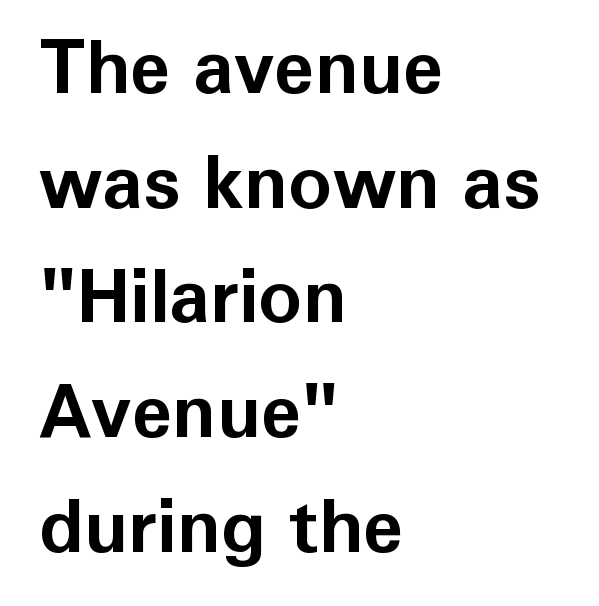
{"serif": "no", "italic": "no", "bold": "yes", "weight": "bold", "width": "normal", "stroke_contrast": "low", "x_height": "medium", "monospaced": "no", "underline": "no", "align": "left", "line_spacing": "normal", "line_spacing_ratio": 1.55, "letter_spacing": "normal", "letter_spacing_em": 0.0, "glyph_px": 74}
